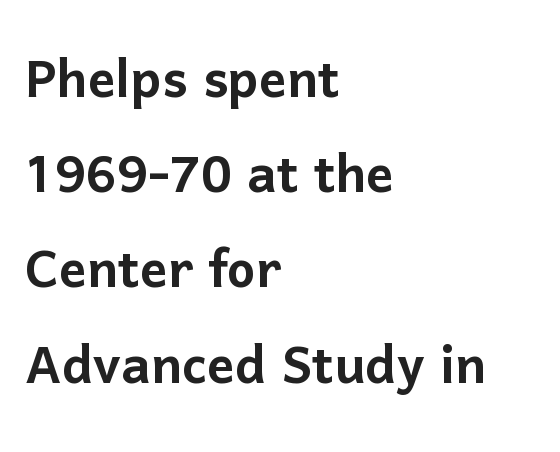
Q: Is the text italic (slanted)? A: No, it is upright.
Q: Is the typeface a serif or a sans-serif typeface? A: Sans-serif.
Q: Is the text underlined? A: No.
Q: How is the paragraph aligned? A: Left-aligned.
Q: Is the spacing between letters normal or unusually wide? A: Normal.
Q: Is the spacing between lines tight, normal or loose? A: Normal.
Q: Width (condensed, normal, or wide)? A: Normal.
Q: Stroke contrast? A: Low.
Q: x-height? A: Medium.
Q: Monospaced? A: No.
